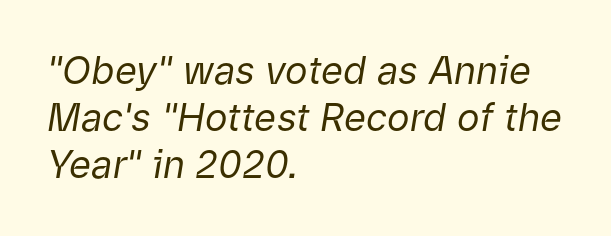
If you drew a line through each stem, it would be angled. Is this a heavy cut? Hardly; it is regular or lighter. Words appear dense and cohesive because spacing is normal. The typesetter chose a ragged-right arrangement here. The letters advance in unequal steps, a hallmark of proportional type.
